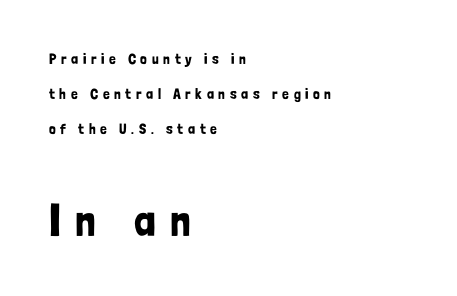
{"serif": "no", "italic": "no", "width": "condensed", "stroke_contrast": "low", "x_height": "medium", "monospaced": "no", "underline": "no", "align": "left", "line_spacing": "loose", "line_spacing_ratio": 2.35, "letter_spacing": "wide", "letter_spacing_em": 0.31, "larger_block": "second", "size_ratio": 3.07, "glyph_px": 46}
